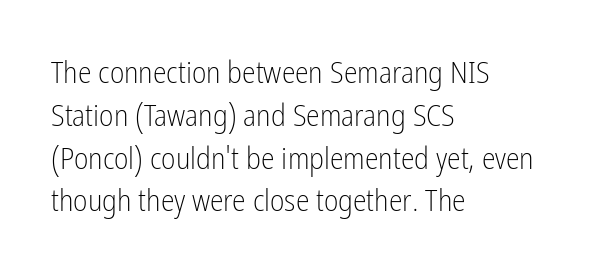
{"serif": "no", "italic": "no", "bold": "no", "weight": "light", "width": "condensed", "stroke_contrast": "low", "x_height": "medium", "monospaced": "no", "underline": "no", "align": "left", "line_spacing": "normal", "line_spacing_ratio": 1.38, "letter_spacing": "normal", "letter_spacing_em": 0.0, "glyph_px": 31}
